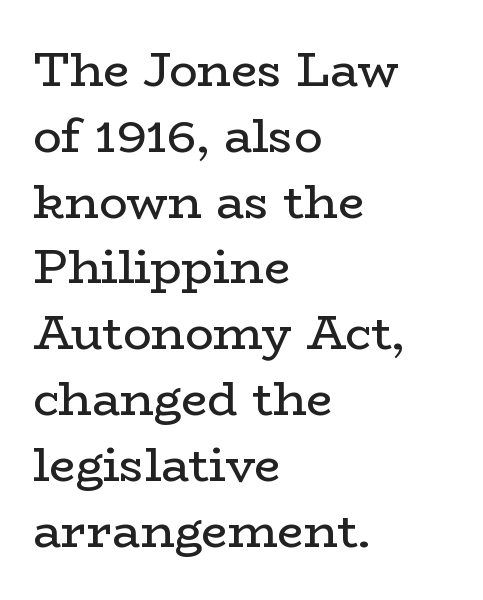
Evenly set lines give the paragraph a standard silhouette. Here the glyphs are tracked normally, forming tight word shapes. The letters carry serifs — small finishing strokes at the ends of their stems. Varying glyph widths throughout — classic text-font behaviour. The letters look calm and open, with moderate or lighter stems. The foot of each line stays bare and open.
